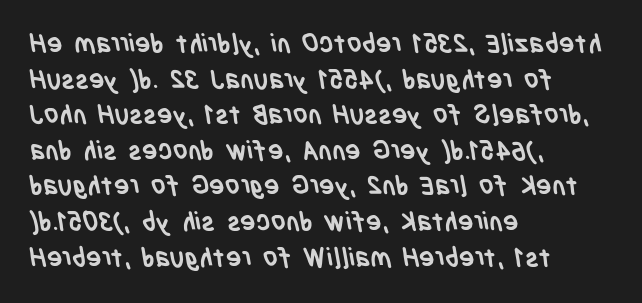
The face used here is rendered with its standard letterfit. The paragraph shown leans on its left margin. In terms of leading, this rendering sits right in the middle. The glyphs are unaccompanied by any horizontal stroke below them.
